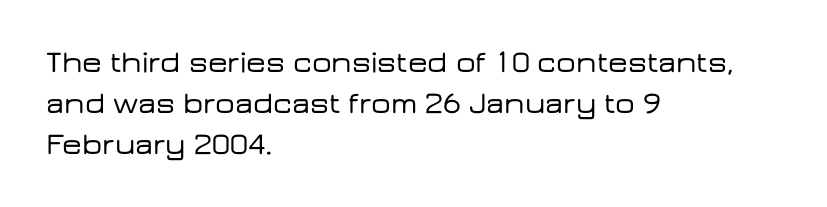
The image shows 31 px wide sans-serif type, upright; set left-aligned, normal line spacing (1.32x), normal letter spacing, not underlined; low stroke contrast and a medium x-height.
